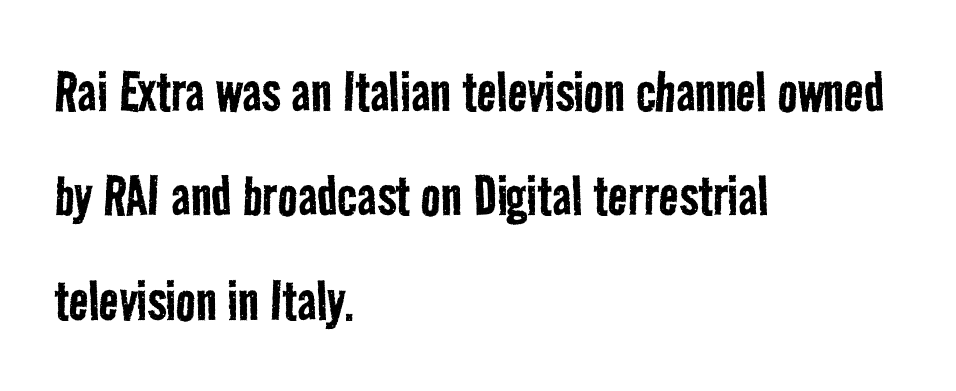
A light-to-regular cut is what we see here. The typeface chosen for these lines omits serifs. Where is the straight margin? On the left. The designer left line spacing at the default. A typesetter would call this proportional, since set widths differ per character. Characters follow at the spacing the type designer built in.
